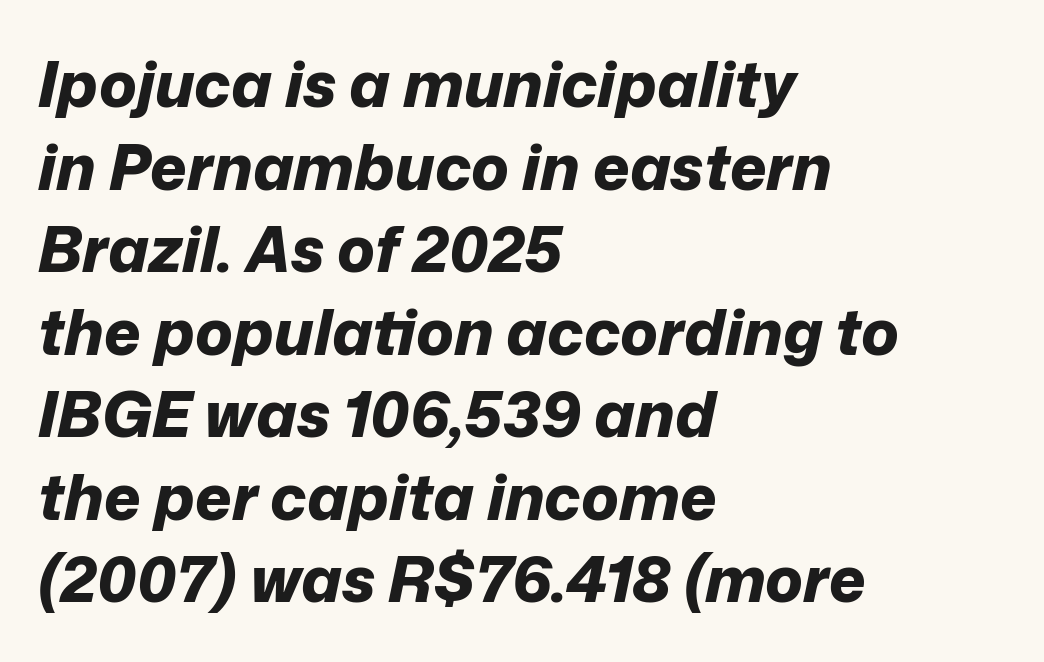
You could not count columns in this text — the font is proportionally spaced. A typesetter would call this leading conventional body-copy spacing. Bold? Absolutely — the strokes are thick and heavy. Default kerning and tracking; the words read as compact shapes. Has an underline been added? It has not. If you drew a ruler down the left edge, every line would touch it.
